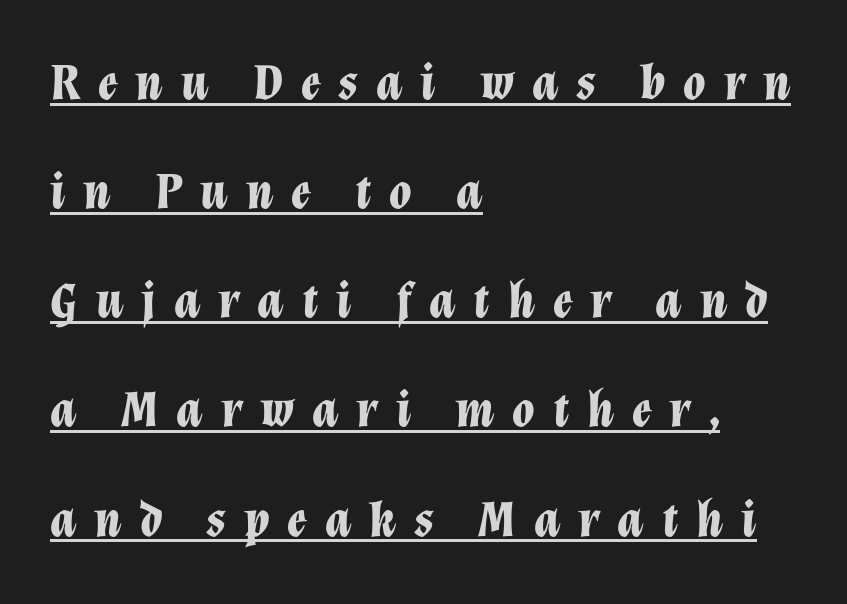
Underline: present. These lines stand farther apart than default settings would place them. Display-style spreading of the glyphs; the letterfit is very open. Character widths vary here, with narrow letters taking less room than wide ones.
